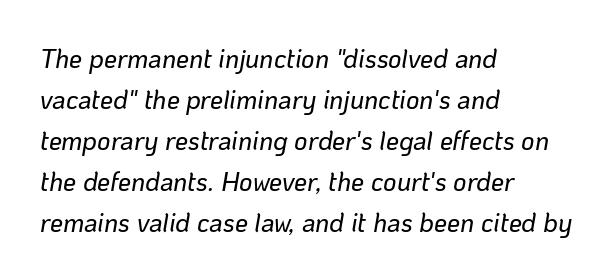
The image shows 26 px text type, italic (leaning right); set left-aligned, normal line spacing (1.58x), normal letter spacing, not underlined.
